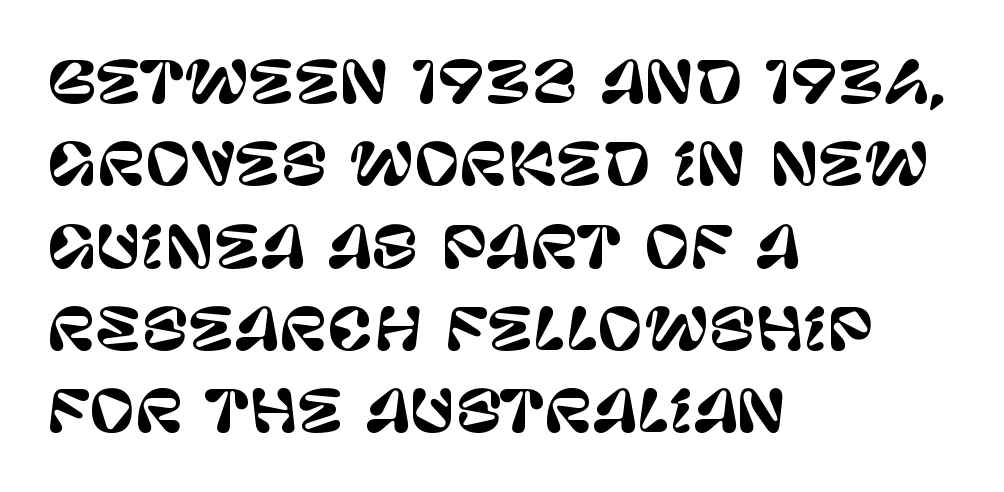
Looks like regular typesetting: each glyph gets only the width it needs. One glance says typical: line gaps are just what's usual. The letters sit at their default tracking, neither squeezed nor spread. The text was rendered using a sans face with plain stroke endings. Underline: absent. The paragraph has a hard left edge and a soft right edge.
